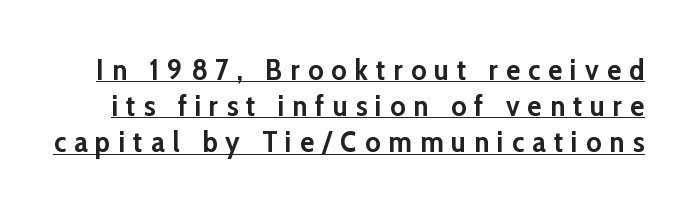
Looks like regular typesetting: each glyph gets only the width it needs. Glyph-to-glyph distance is far greater than everyday printed text. Reading down the column, the eye jumps a familiar distance to each next line. This rendering features underlined lettering. The passage shown is emphatically bold.
